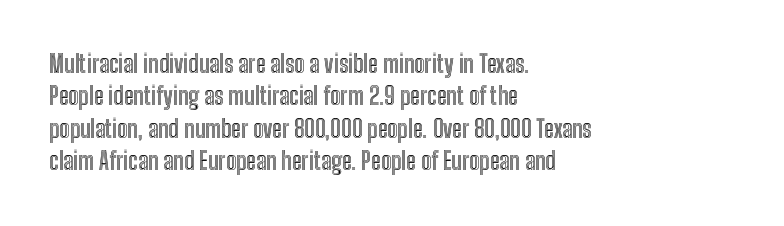
The image shows 24 px text type, upright; set left-aligned, normal line spacing (1.35x), normal letter spacing, not underlined.
